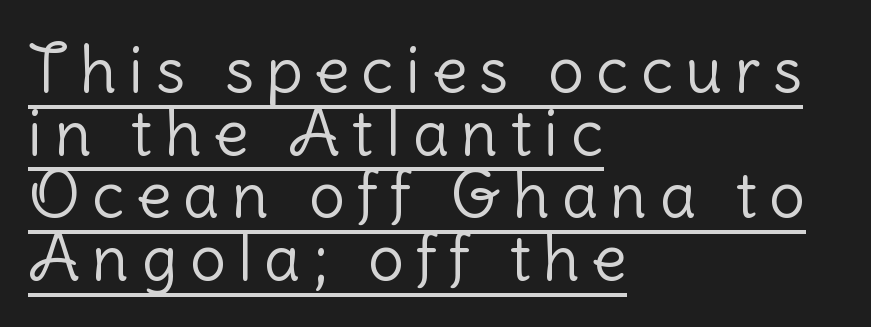
Q: Is the text bold? A: No.
Q: Is the text italic (slanted)? A: No, it is upright.
Q: Is the typeface a serif or a sans-serif typeface? A: Sans-serif.
Q: Is the text underlined? A: Yes.
Q: How is the paragraph aligned? A: Left-aligned.
Q: Is the spacing between lines tight, normal or loose? A: Tight.
Q: Width (condensed, normal, or wide)? A: Normal.
Q: Stroke contrast? A: Low.
Q: x-height? A: Medium.
Q: Monospaced? A: No.
